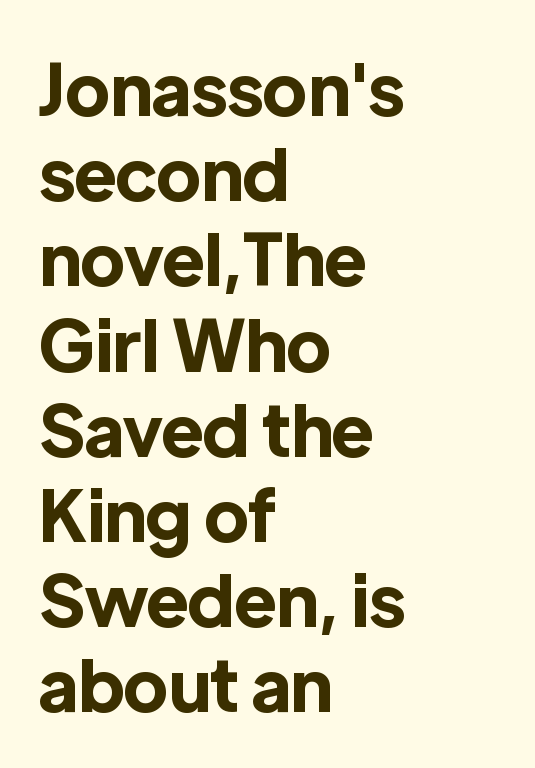
A roman cut, with each character standing at attention. Letterform terminals end flat and unadorned throughout the passage. Look at the tracking — it's just the regular setting, nothing added. These lines are rendered in a variable-pitch font. The typesetter chose a ragged-right arrangement here.
